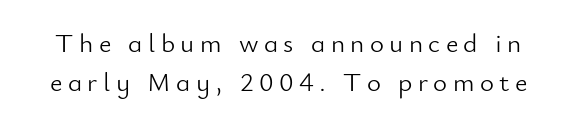
The image shows 27 px text type, upright; set normal line spacing (1.44x), unusually wide letter spacing (+0.2 em), not underlined.
